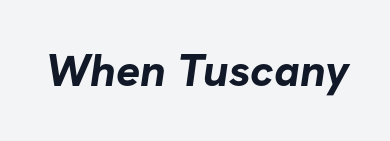
Q: Is the text bold? A: Yes.
Q: Is the typeface a serif or a sans-serif typeface? A: Sans-serif.
Q: Is the text underlined? A: No.
Q: Is the spacing between letters normal or unusually wide? A: Normal.
Q: Width (condensed, normal, or wide)? A: Normal.
Q: Stroke contrast? A: Low.
Q: x-height? A: Medium.
Q: Monospaced? A: No.
